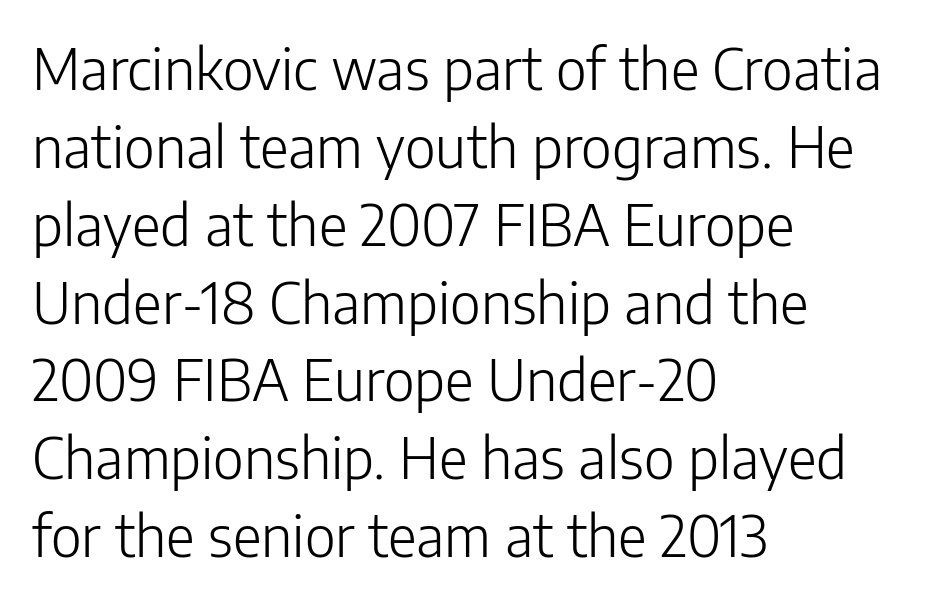
The image shows 56 px light sans-serif type, upright; set left-aligned, normal line spacing (1.39x), normal letter spacing, not underlined; low stroke contrast and a medium x-height.
